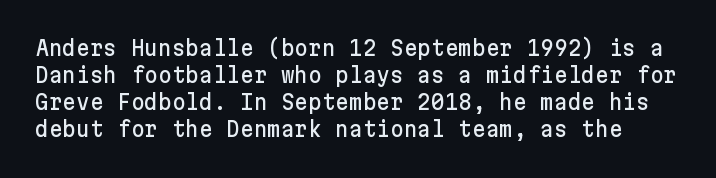
{"italic": "no", "underline": "no", "line_spacing": "normal", "line_spacing_ratio": 1.29, "letter_spacing": "normal", "letter_spacing_em": 0.0, "glyph_px": 21}
